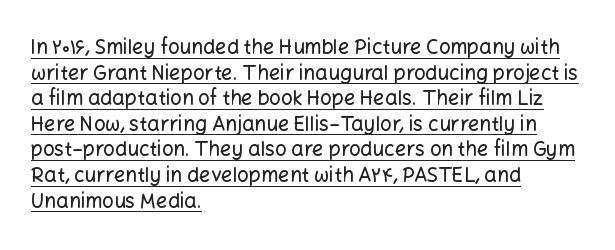
The typesetter chose a ragged-right arrangement here. Each new line begins a customary step beneath the previous one. The sample's only ornament is a line tracing under the words. The font's upright variant was chosen for this text. Short note: letters normally spaced.
